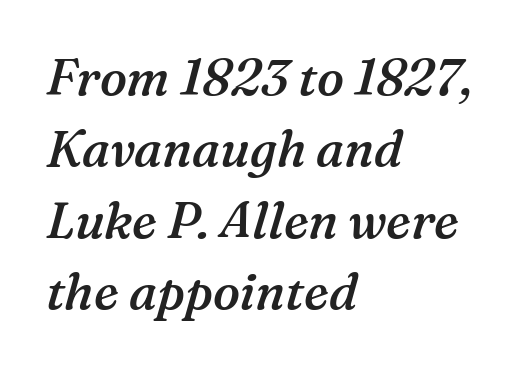
{"serif": "yes", "italic": "yes", "lean": "right", "slant_degrees": 16, "bold": "semi", "weight": "semibold", "width": "normal", "stroke_contrast": "medium", "x_height": "medium", "monospaced": "no", "underline": "no", "align": "left", "line_spacing": "normal", "line_spacing_ratio": 1.43, "letter_spacing": "normal", "letter_spacing_em": 0.0, "glyph_px": 50}
